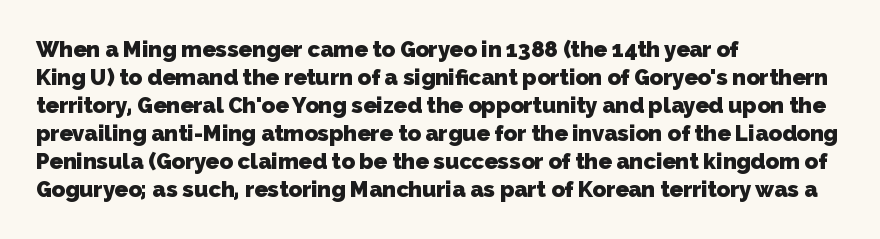
Q: Is the text bold? A: Yes.
Q: Is the text underlined? A: No.
Q: How is the paragraph aligned? A: Left-aligned.
Q: Is the spacing between letters normal or unusually wide? A: Normal.
Q: Is the spacing between lines tight, normal or loose? A: Normal.
